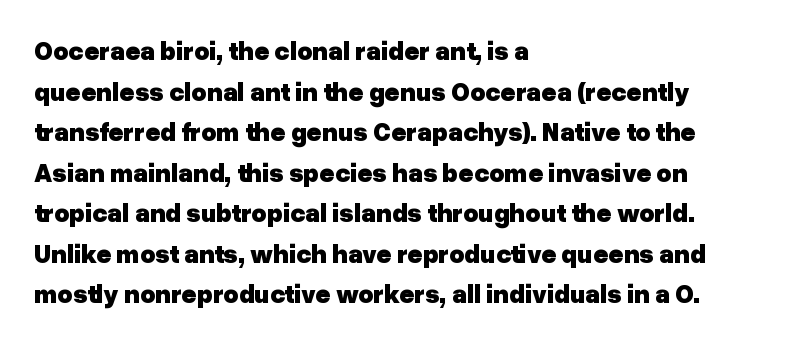
Students, note that the glyphs here touch the page at normal intervals. Lines of text with bare space underneath. Short and long lines alike share a common starting point at left. The font's upright variant was chosen for this text.
